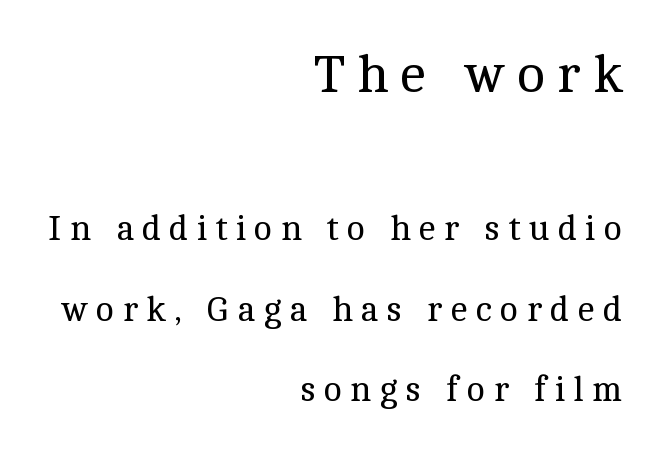
{"serif": "yes", "italic": "no", "bold": "no", "weight": "regular", "width": "normal", "x_height": "medium", "monospaced": "no", "underline": "no", "align": "right", "line_spacing": "loose", "line_spacing_ratio": 2.3, "letter_spacing": "wide", "letter_spacing_em": 0.23, "larger_block": "first", "size_ratio": 1.51, "glyph_px": 53}
